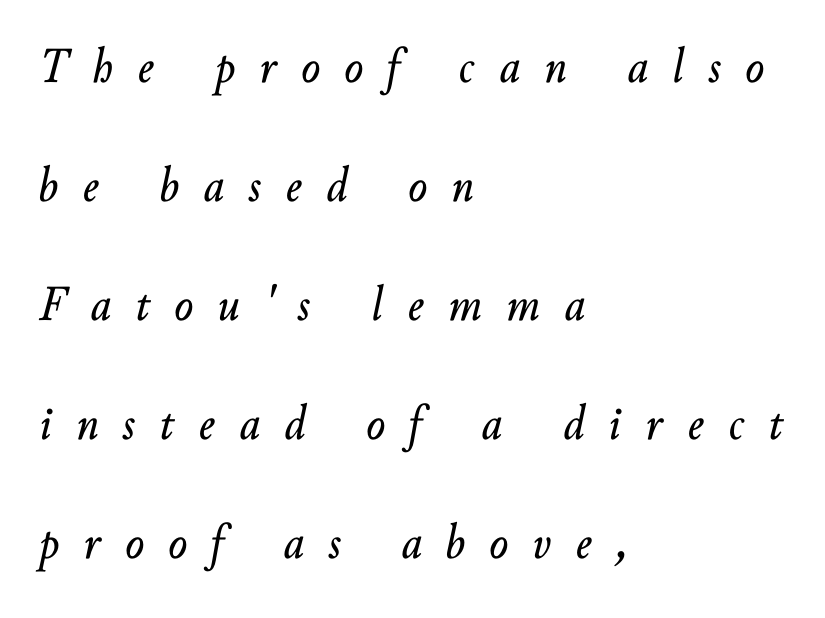
{"italic": "yes", "lean": "right", "slant_degrees": 10, "width": "normal", "stroke_contrast": "low", "x_height": "small", "monospaced": "no", "underline": "no", "align": "left", "line_spacing": "loose", "line_spacing_ratio": 2.38, "letter_spacing": "wide", "letter_spacing_em": 0.49, "glyph_px": 50}
